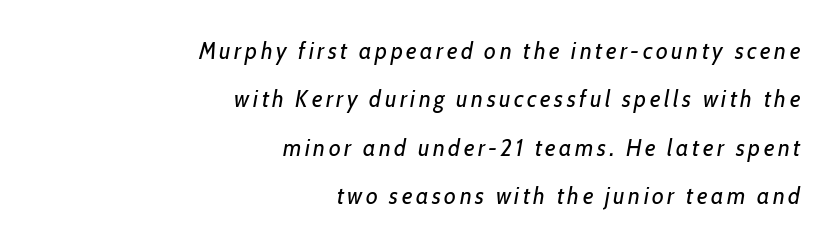
The image shows 24 px text type, italic (leaning right); set right-aligned, loose line spacing (2.02x), not underlined.
